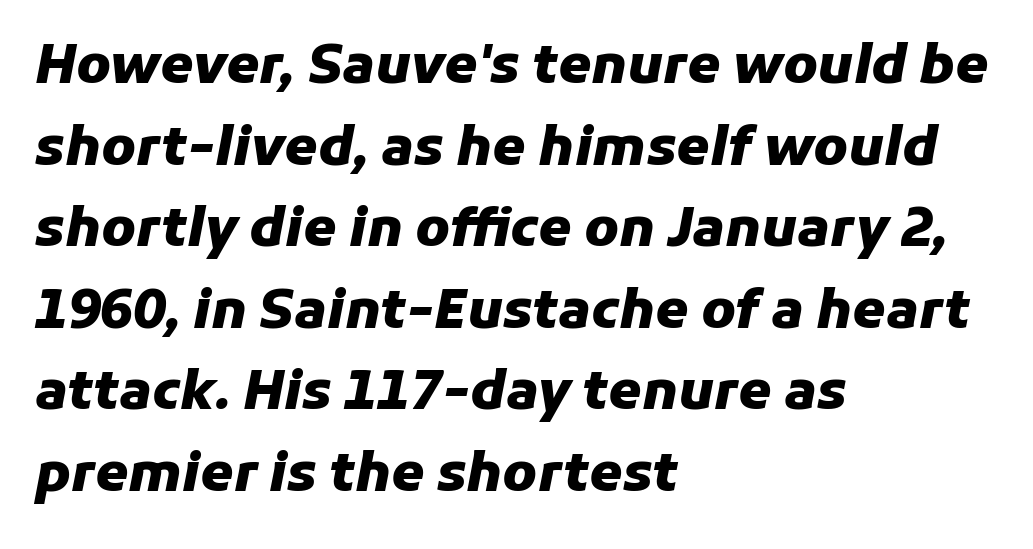
Q: Is the text bold? A: Yes.
Q: Is the text italic (slanted)? A: Yes, it leans right by about 11 degrees.
Q: Is the text underlined? A: No.
Q: How is the paragraph aligned? A: Left-aligned.
Q: Is the spacing between letters normal or unusually wide? A: Normal.
Q: Is the spacing between lines tight, normal or loose? A: Normal.
Q: Width (condensed, normal, or wide)? A: Normal.
Q: Stroke contrast? A: Low.
Q: x-height? A: Medium.
Q: Monospaced? A: No.
